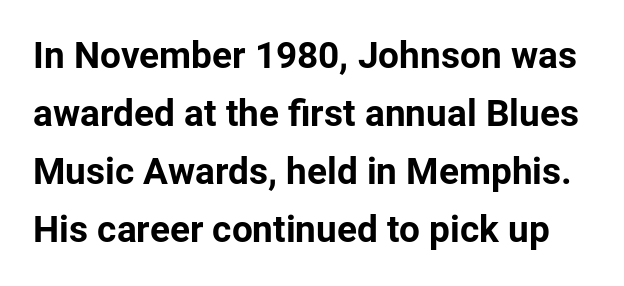
The image shows 37 px bold sans-serif type, upright; set normal line spacing (1.57x), normal letter spacing, not underlined; low stroke contrast and a medium x-height.
